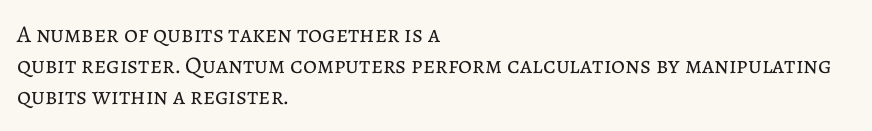
{"italic": "no", "bold": "no", "underline": "no", "align": "left", "line_spacing": "normal", "line_spacing_ratio": 1.3, "letter_spacing": "normal", "letter_spacing_em": 0.0, "glyph_px": 24}
